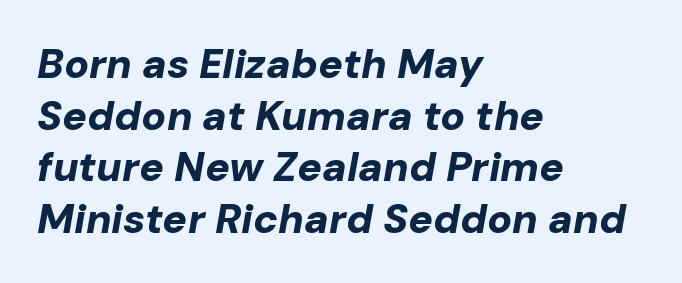
Q: Is the text bold? A: Yes.
Q: Is the text italic (slanted)? A: Yes, it leans right by about 10 degrees.
Q: Is the text underlined? A: No.
Q: How is the paragraph aligned? A: Left-aligned.
Q: Is the spacing between letters normal or unusually wide? A: Normal.
Q: Is the spacing between lines tight, normal or loose? A: Normal.
Q: Width (condensed, normal, or wide)? A: Normal.
Q: Stroke contrast? A: Low.
Q: x-height? A: Medium.
Q: Monospaced? A: No.
